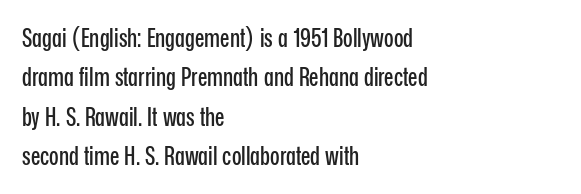
{"italic": "no", "underline": "no", "align": "left", "line_spacing": "normal", "line_spacing_ratio": 1.58, "letter_spacing": "normal", "letter_spacing_em": 0.0, "glyph_px": 25}
